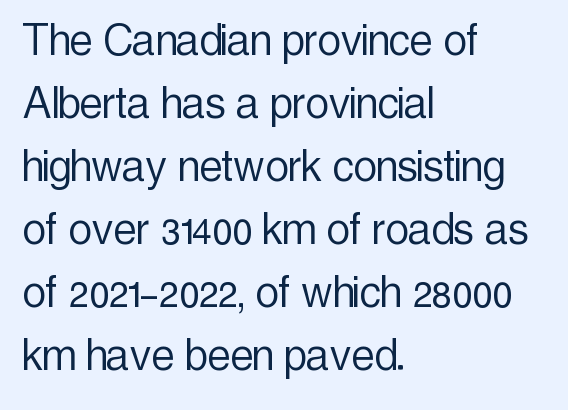
Q: Is the text bold? A: No.
Q: Is the text italic (slanted)? A: No, it is upright.
Q: Is the typeface a serif or a sans-serif typeface? A: Sans-serif.
Q: Is the text underlined? A: No.
Q: How is the paragraph aligned? A: Left-aligned.
Q: Is the spacing between letters normal or unusually wide? A: Normal.
Q: Width (condensed, normal, or wide)? A: Condensed.
Q: x-height? A: Medium.
Q: Monospaced? A: No.
